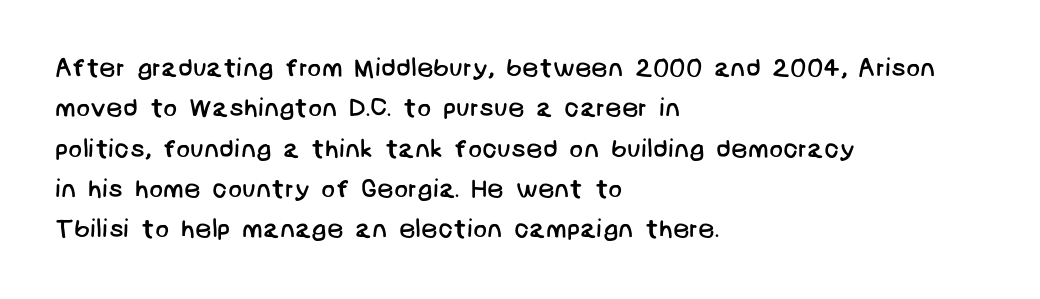
Beneath every word, the page is bare. Notice how descenders clear the ascenders below comfortably — that's standard leading. Reading down the block, your eye returns to a fixed left position each line. Think standard paragraph weight, or any step lighter than that. The tracking reads as untouched default to a designer's eye.
